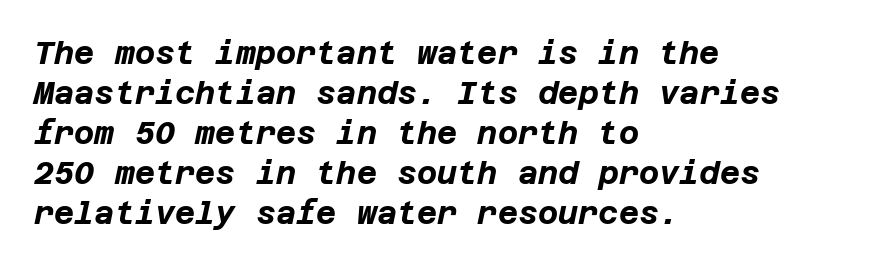
{"italic": "yes", "lean": "right", "slant_degrees": 12, "bold": "yes", "weight": "bold", "width": "normal", "stroke_contrast": "low", "x_height": "large", "underline": "no", "align": "left", "line_spacing": "normal", "line_spacing_ratio": 1.29, "letter_spacing": "normal", "letter_spacing_em": 0.0, "glyph_px": 31}
